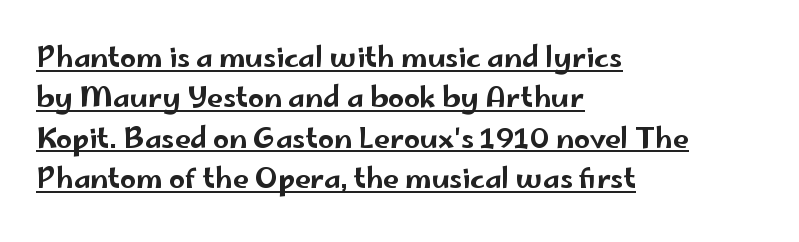
The image shows 28 px wide sans-serif type, upright; set left-aligned, normal line spacing (1.44x), normal letter spacing, underlined; low stroke contrast and a small x-height.
